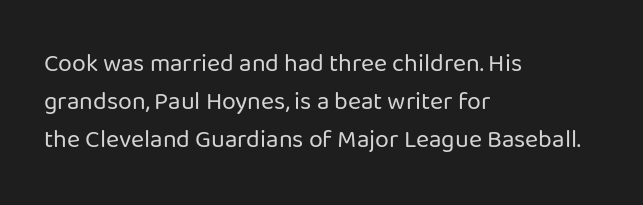
Q: Is the text bold? A: No.
Q: Is the text italic (slanted)? A: No, it is upright.
Q: Is the text underlined? A: No.
Q: How is the paragraph aligned? A: Left-aligned.
Q: Is the spacing between letters normal or unusually wide? A: Normal.
Q: Is the spacing between lines tight, normal or loose? A: Normal.
